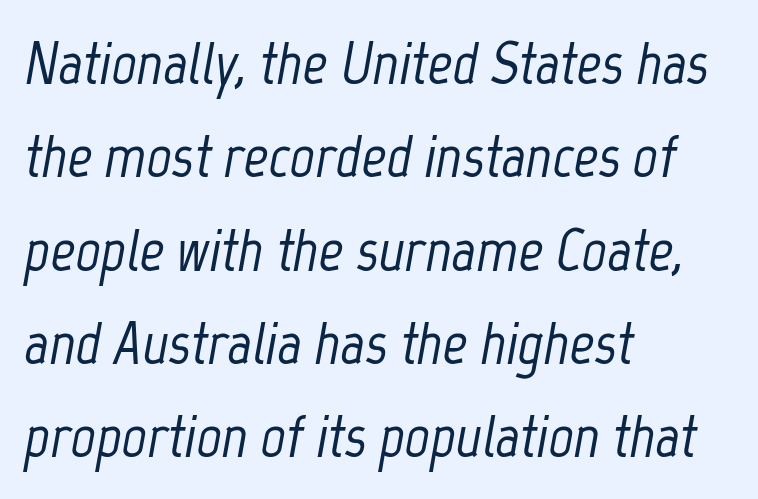
This sample uses plain, unmodified letter spacing. Casual observation: everything's shoved over to the left. Leading: standard. The font's italic variant was chosen for this text. A typesetter would call this proportional, since set widths differ per character.
